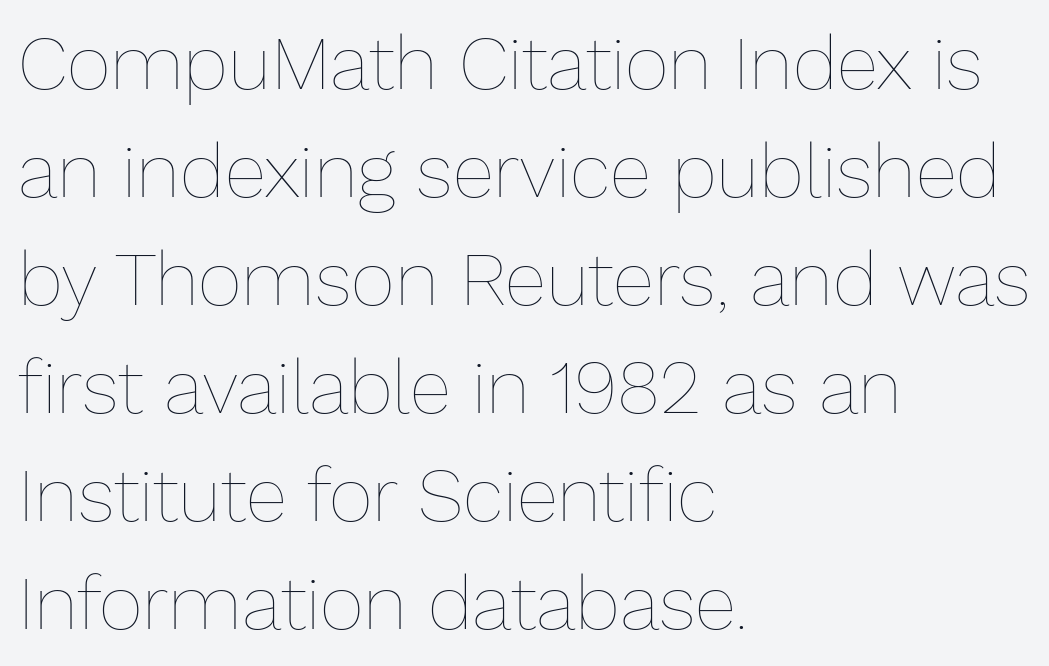
The image shows 76 px thin type, upright; set left-aligned, normal line spacing (1.42x), normal letter spacing, not underlined; low stroke contrast and a medium x-height.
